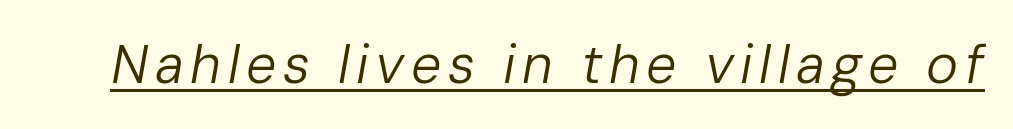
Character widths vary here, with narrow letters taking less room than wide ones. The typeface has the unassuming heft of standard copy or less. Underlined type. You can tell it's italic because the verticals aren't actually vertical.
